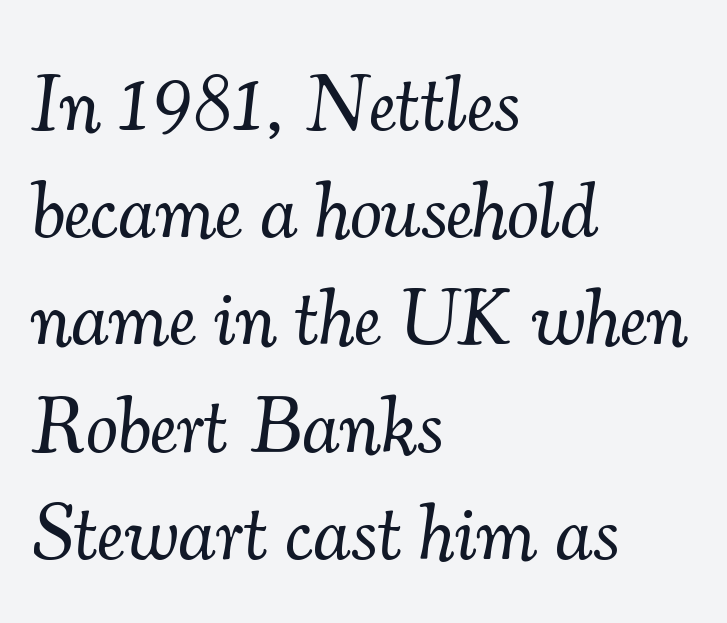
{"serif": "yes", "italic": "yes", "lean": "right", "slant_degrees": 7, "bold": "no", "weight": "light", "width": "normal", "stroke_contrast": "medium", "x_height": "small", "monospaced": "no", "underline": "no", "align": "left", "line_spacing": "normal", "line_spacing_ratio": 1.34, "letter_spacing": "normal", "letter_spacing_em": 0.0, "glyph_px": 80}
